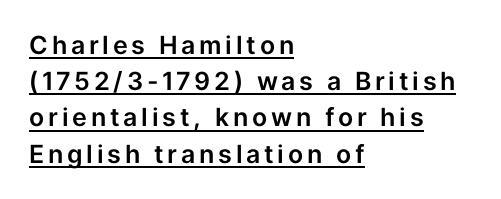
{"italic": "no", "underline": "yes", "align": "left", "line_spacing": "normal", "line_spacing_ratio": 1.45, "glyph_px": 25}
